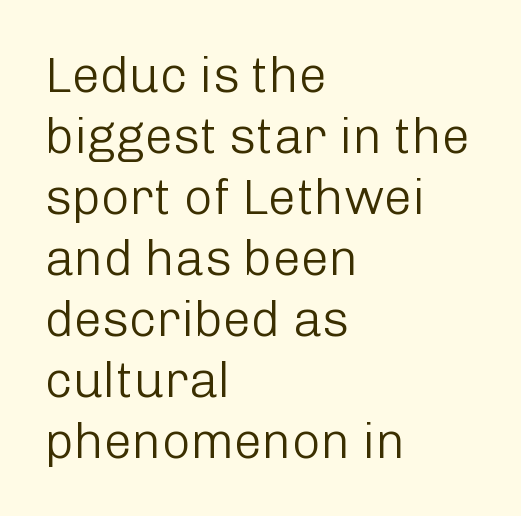
The image shows 50 px light sans-serif type, upright; set left-aligned, line spacing 1.22x, normal letter spacing, not underlined; low stroke contrast and a medium x-height.
